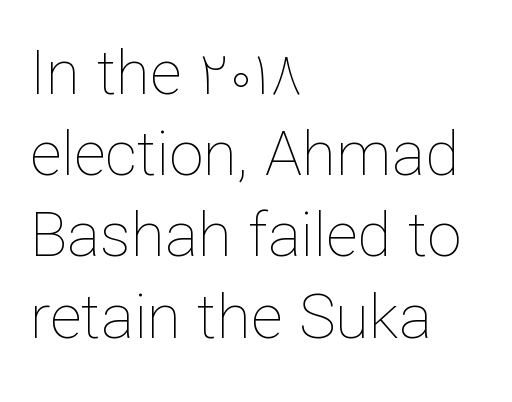
The image shows 62 px thin type, upright; set left-aligned, normal line spacing (1.31x), normal letter spacing, not underlined; low stroke contrast and a medium x-height.
